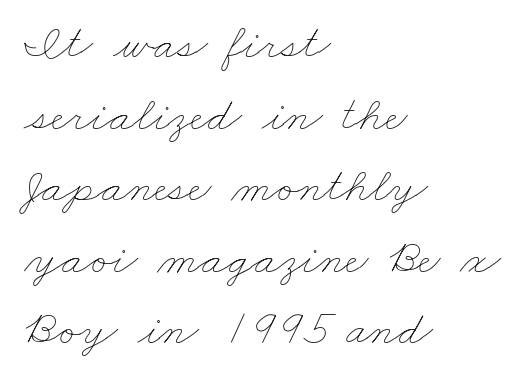
Q: Is the text bold? A: No.
Q: Is the text underlined? A: No.
Q: How is the paragraph aligned? A: Left-aligned.
Q: Is the spacing between letters normal or unusually wide? A: Normal.
Q: Is the spacing between lines tight, normal or loose? A: Normal.
Q: Width (condensed, normal, or wide)? A: Wide.
Q: Stroke contrast? A: Low.
Q: x-height? A: Small.
Q: Monospaced? A: No.
